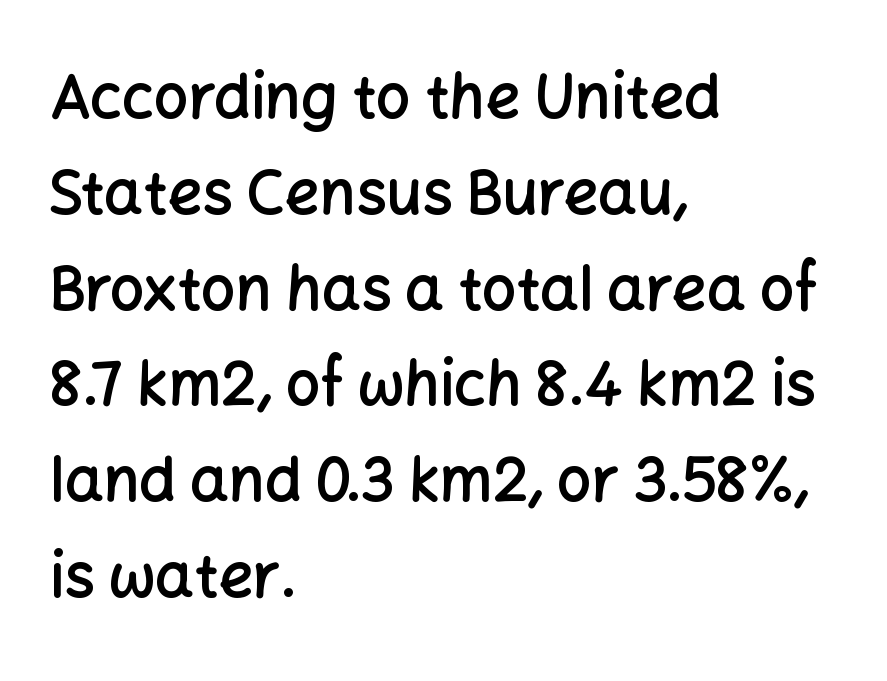
Style check: upright. In terms of leading, this rendering sits right in the middle. Font category for this specimen: sans-serif. The horizontal fit of the characters is conventional and even. Type without underlining.
